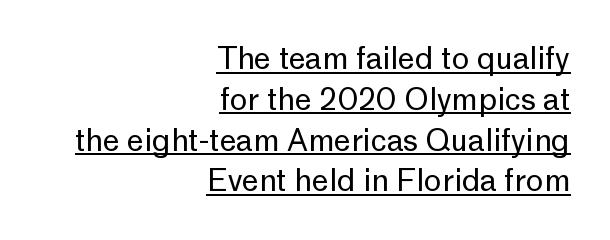
Q: Is the text bold? A: No.
Q: Is the text italic (slanted)? A: No, it is upright.
Q: Is the typeface a serif or a sans-serif typeface? A: Sans-serif.
Q: Is the text underlined? A: Yes.
Q: How is the paragraph aligned? A: Right-aligned.
Q: Is the spacing between letters normal or unusually wide? A: Normal.
Q: Is the spacing between lines tight, normal or loose? A: Normal.
Q: Width (condensed, normal, or wide)? A: Normal.
Q: Stroke contrast? A: Low.
Q: x-height? A: Medium.
Q: Monospaced? A: No.
